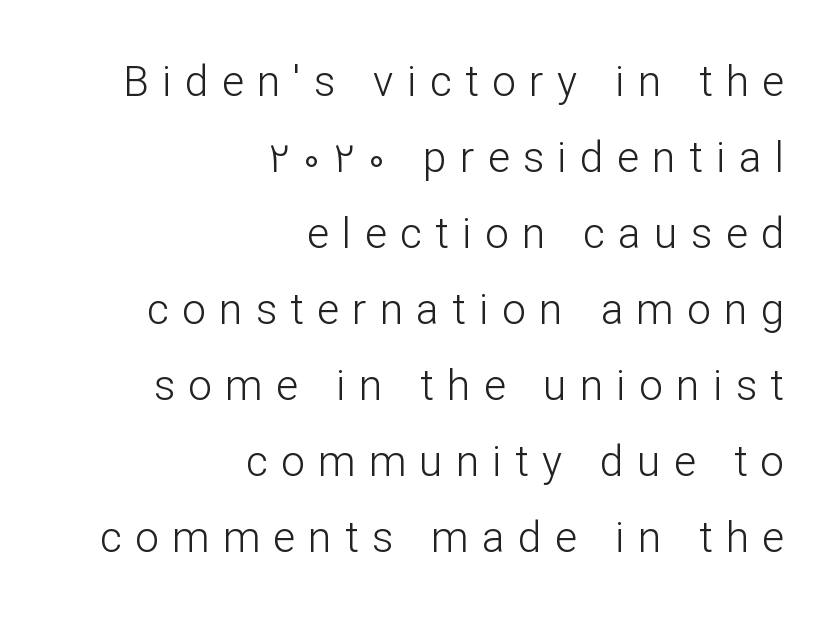
The image shows 42 px light sans-serif type, upright; set right-aligned, line spacing 1.81x, unusually wide letter spacing (+0.32 em), not underlined; low stroke contrast and a medium x-height.
